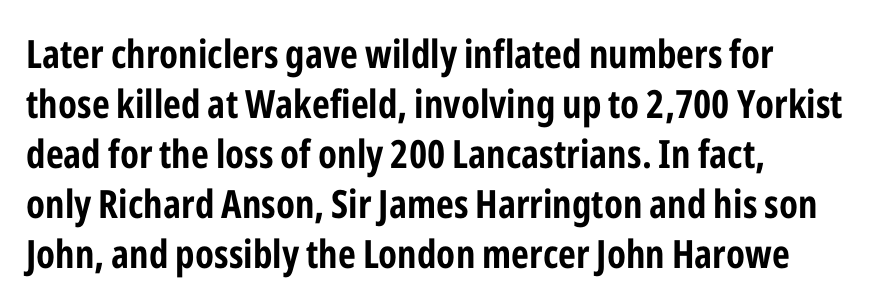
The image shows 39 px bold, condensed sans-serif type, upright; set left-aligned, normal line spacing (1.28x), normal letter spacing, not underlined; low stroke contrast and a medium x-height.
